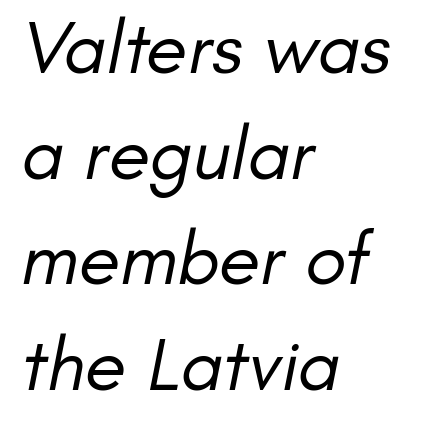
A typesetter would call this proportional, since set widths differ per character. All the whitespace from short lines collects on the right. Descender tails drop into unmarked territory. Notice how descenders clear the ascenders below comfortably — that's standard leading.
